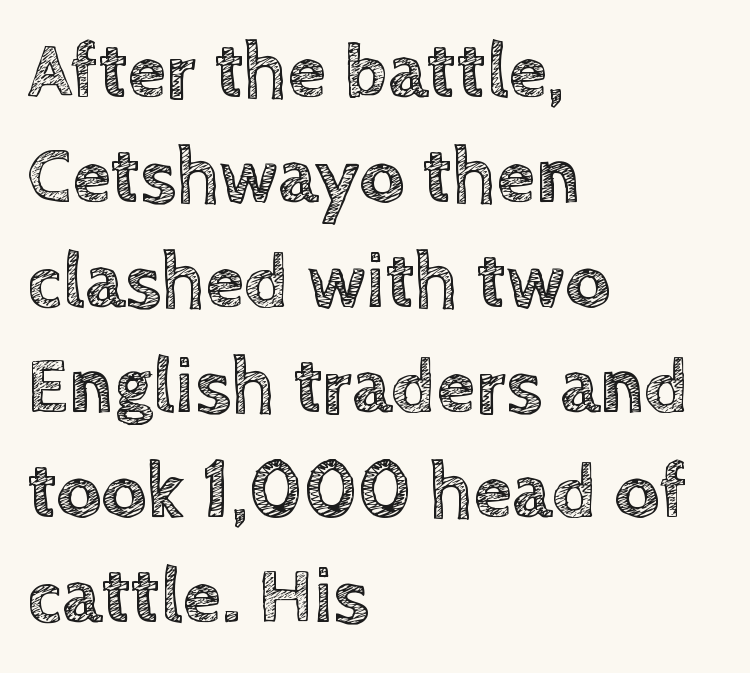
The image shows 79 px text type, upright; set left-aligned, normal line spacing (1.33x), normal letter spacing, not underlined; a large x-height.
